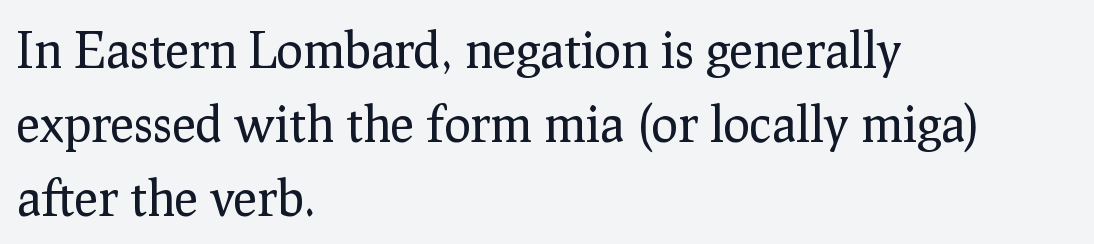
{"serif": "yes", "italic": "no", "bold": "no", "weight": "regular", "width": "normal", "stroke_contrast": "low", "x_height": "medium", "monospaced": "no", "underline": "no", "align": "left", "line_spacing": "normal", "line_spacing_ratio": 1.48, "letter_spacing": "normal", "letter_spacing_em": 0.0, "glyph_px": 50}
